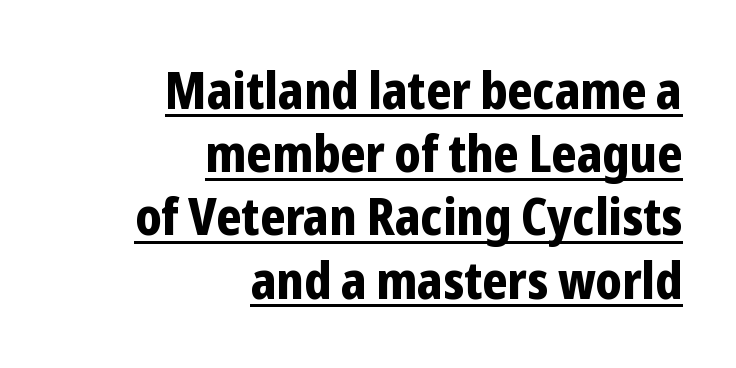
The image shows 51 px bold, condensed sans-serif type, upright; set right-aligned, line spacing 1.24x, normal letter spacing, underlined; low stroke contrast and a medium x-height.
